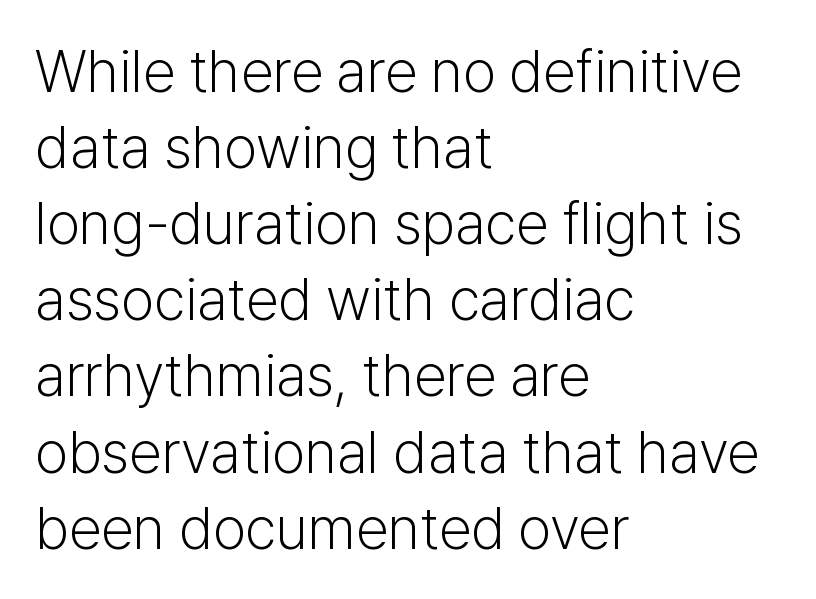
{"serif": "no", "italic": "no", "bold": "no", "weight": "light", "width": "normal", "stroke_contrast": "low", "x_height": "medium", "monospaced": "no", "underline": "no", "align": "left", "line_spacing": "normal", "line_spacing_ratio": 1.29, "letter_spacing": "normal", "letter_spacing_em": 0.0, "glyph_px": 59}
